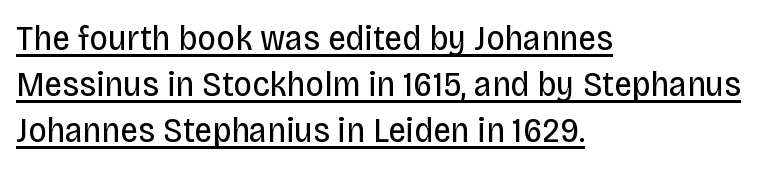
{"serif": "no", "italic": "no", "bold": "no", "weight": "regular", "width": "condensed", "stroke_contrast": "low", "x_height": "large", "monospaced": "no", "underline": "yes", "align": "left", "line_spacing": "normal", "line_spacing_ratio": 1.28, "letter_spacing": "normal", "letter_spacing_em": 0.0, "glyph_px": 36}
